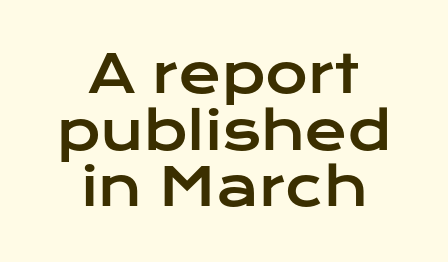
This sample uses a sans-serif face. Nothing unusual about the tracking: characters are spaced as the font intends. Looks like regular typesetting: each glyph gets only the width it needs. Every character sits straight up, as roman type does. The passage shown stacks its lines with hardly any gap. Visually the block forms a symmetrical silhouette, jagged on both flanks.
